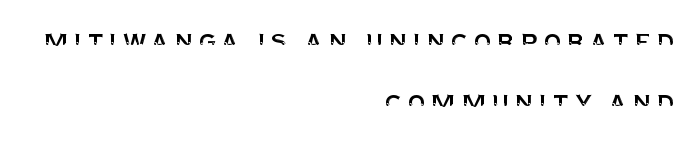
{"serif": "no", "italic": "no", "width": "normal", "stroke_contrast": "medium", "x_height": "large", "monospaced": "no", "underline": "no", "align": "right", "line_spacing": "loose", "line_spacing_ratio": 2.05, "glyph_px": 30}
